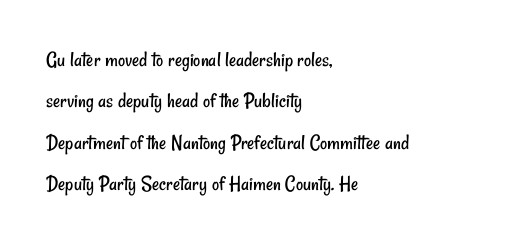
{"bold": "no", "underline": "no", "align": "left", "line_spacing_ratio": 1.88, "letter_spacing": "normal", "letter_spacing_em": 0.0, "glyph_px": 22}
